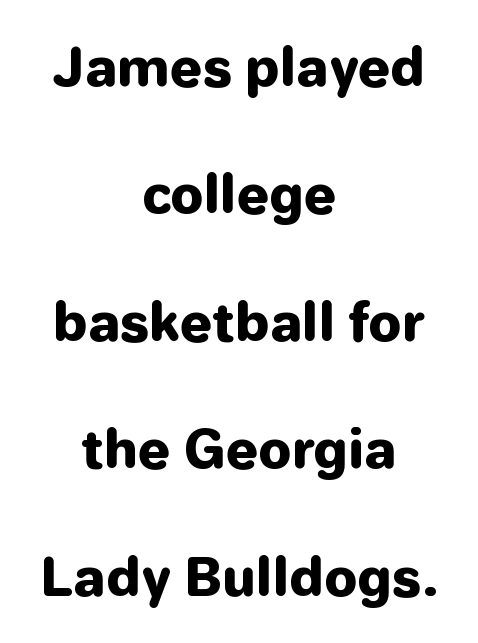
Q: Is the text bold? A: Yes.
Q: Is the text italic (slanted)? A: No, it is upright.
Q: Is the typeface a serif or a sans-serif typeface? A: Sans-serif.
Q: Is the text underlined? A: No.
Q: How is the paragraph aligned? A: Centered.
Q: Is the spacing between letters normal or unusually wide? A: Normal.
Q: Is the spacing between lines tight, normal or loose? A: Loose.
Q: Width (condensed, normal, or wide)? A: Normal.
Q: Stroke contrast? A: Low.
Q: x-height? A: Medium.
Q: Monospaced? A: No.
